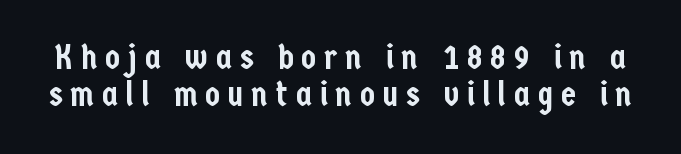
{"serif": "no", "italic": "no", "width": "condensed", "stroke_contrast": "low", "x_height": "medium", "monospaced": "no", "underline": "no", "line_spacing": "tight", "line_spacing_ratio": 1.09, "letter_spacing": "wide", "letter_spacing_em": 0.23, "glyph_px": 34}
